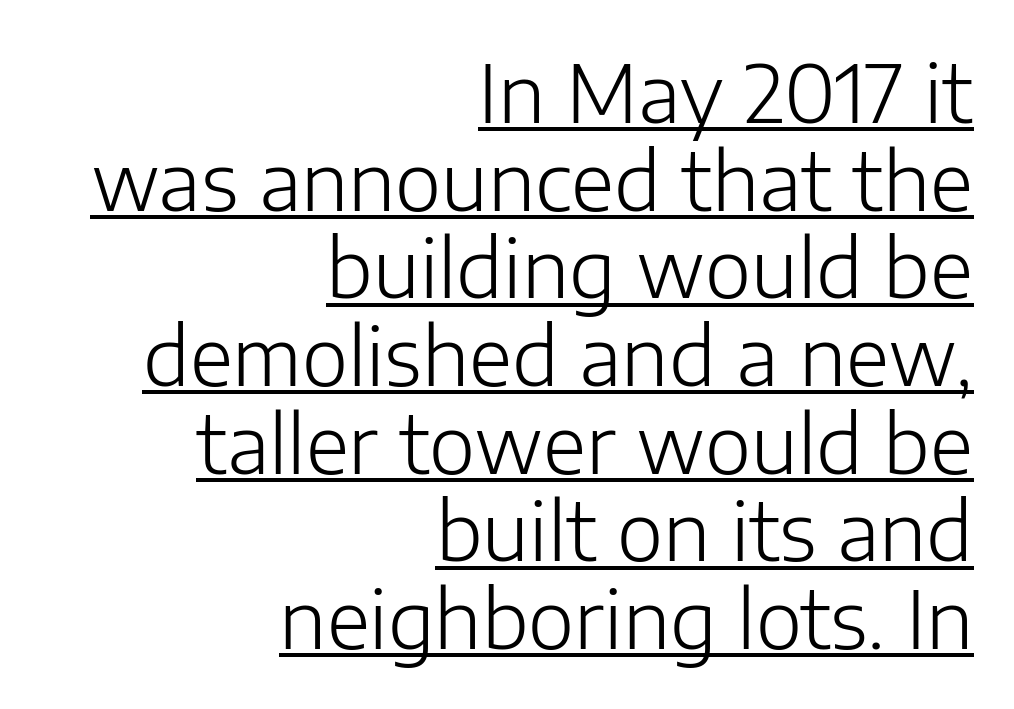
The image shows 79 px light sans-serif type, upright; set right-aligned, tight line spacing (1.11x), normal letter spacing, underlined; low stroke contrast and a medium x-height.
